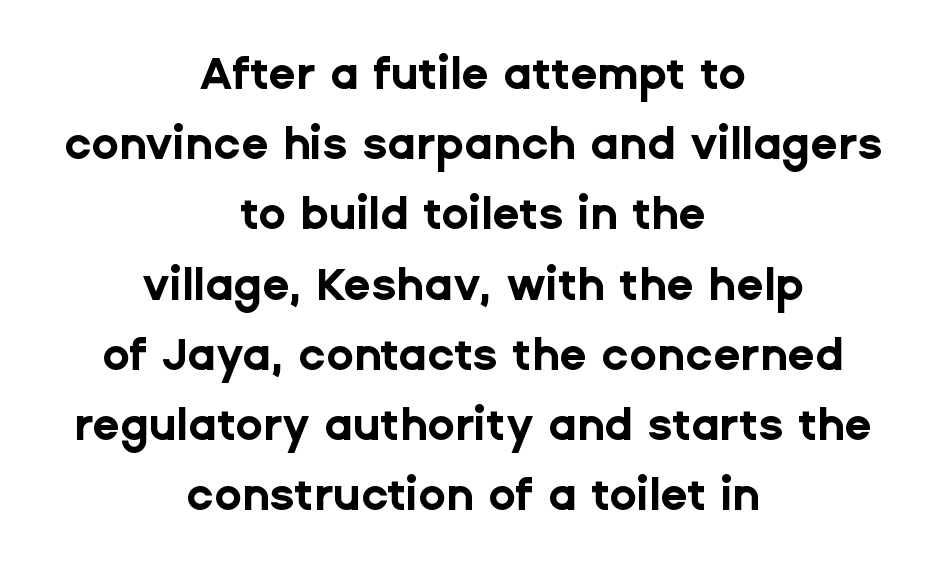
Q: Is the text bold? A: Yes.
Q: Is the text italic (slanted)? A: No, it is upright.
Q: Is the typeface a serif or a sans-serif typeface? A: Sans-serif.
Q: Is the text underlined? A: No.
Q: How is the paragraph aligned? A: Centered.
Q: Is the spacing between letters normal or unusually wide? A: Normal.
Q: Is the spacing between lines tight, normal or loose? A: Normal.
Q: Width (condensed, normal, or wide)? A: Normal.
Q: Stroke contrast? A: Low.
Q: x-height? A: Medium.
Q: Monospaced? A: No.
